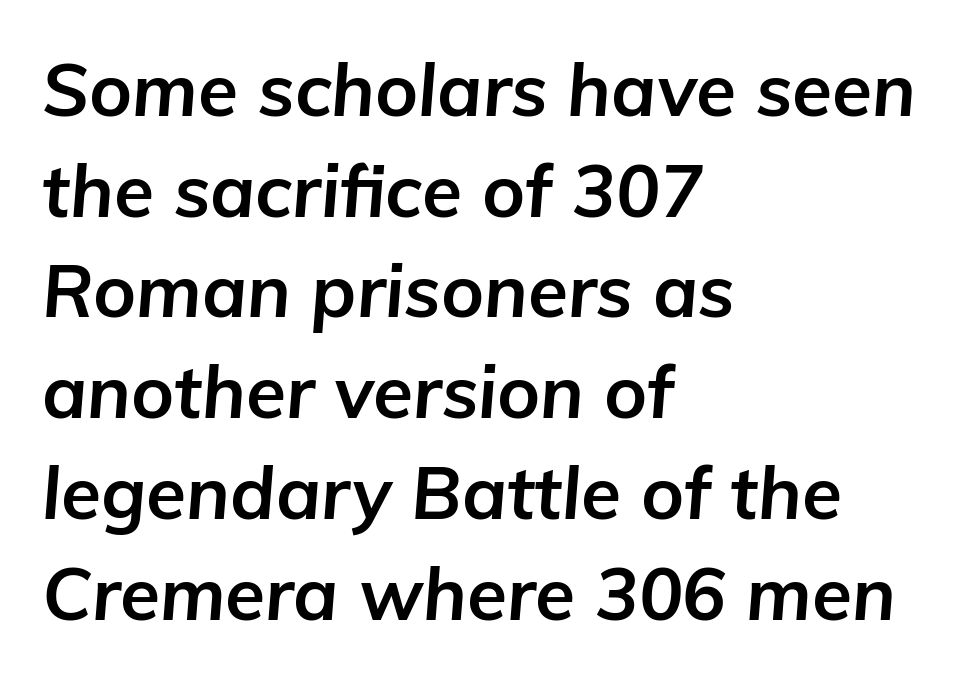
The image shows 73 px bold type, italic (leaning right); set left-aligned, normal line spacing (1.38x), normal letter spacing, not underlined; low stroke contrast and a medium x-height.
